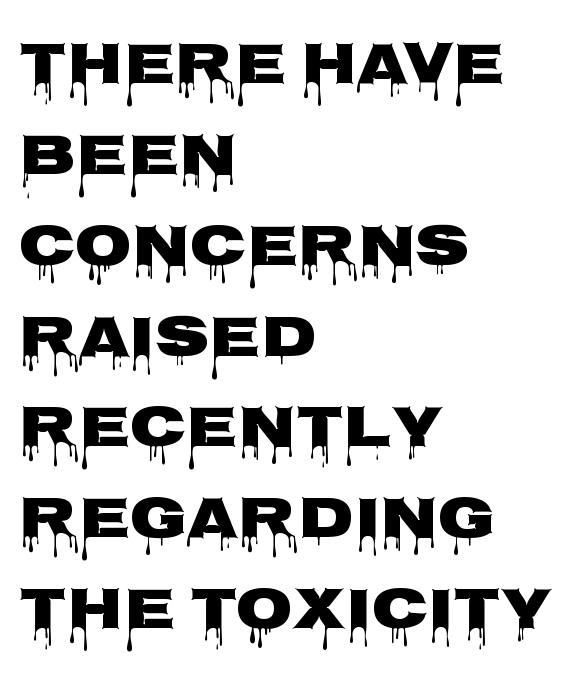
Q: Is the text bold? A: Yes.
Q: Is the text italic (slanted)? A: No, it is upright.
Q: Is the typeface a serif or a sans-serif typeface? A: Sans-serif.
Q: Is the text underlined? A: No.
Q: How is the paragraph aligned? A: Left-aligned.
Q: Is the spacing between letters normal or unusually wide? A: Normal.
Q: Is the spacing between lines tight, normal or loose? A: Normal.
Q: Width (condensed, normal, or wide)? A: Wide.
Q: Stroke contrast? A: Low.
Q: x-height? A: Large.
Q: Monospaced? A: No.
